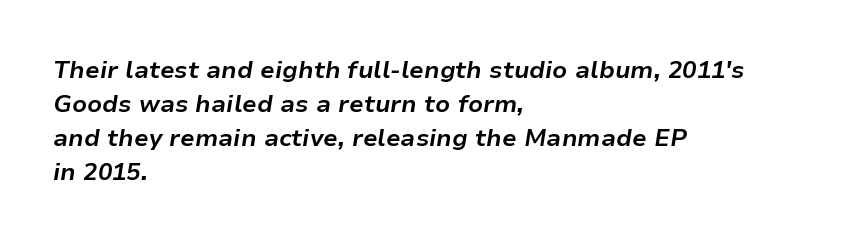
Check under the words: just untouched page. There's an unmistakable incline to the writing here. The letterforms sit shoulder to shoulder at normal distance. Is the block centered? No — it sits flush against the left margin. Its strokes are broad and dark, the hallmark of bold type. Students, observe: this is what conventionally led text looks like.
